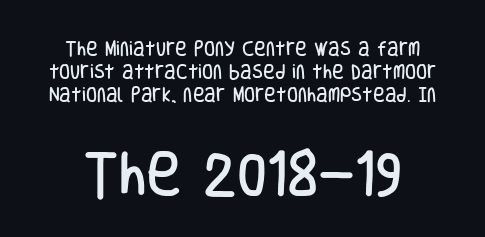
{"serif": "no", "italic": "no", "width": "condensed", "stroke_contrast": "low", "x_height": "large", "monospaced": "no", "underline": "no", "line_spacing": "normal", "line_spacing_ratio": 1.44, "letter_spacing": "normal", "letter_spacing_em": 0.0, "larger_block": "second", "size_ratio": 3.0, "glyph_px": 48}
